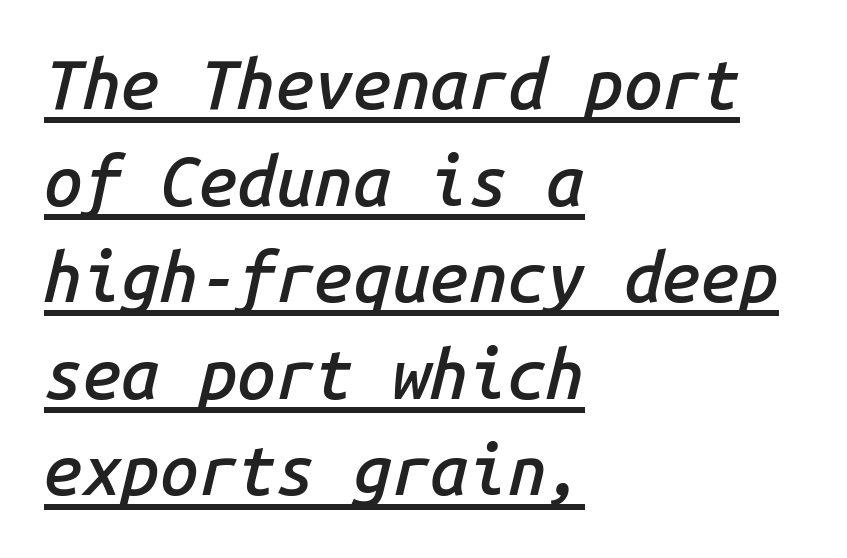
The image shows 69 px semibold type, italic (leaning right), monospaced; set left-aligned, normal line spacing (1.4x), normal letter spacing, underlined; low stroke contrast and a medium x-height.
